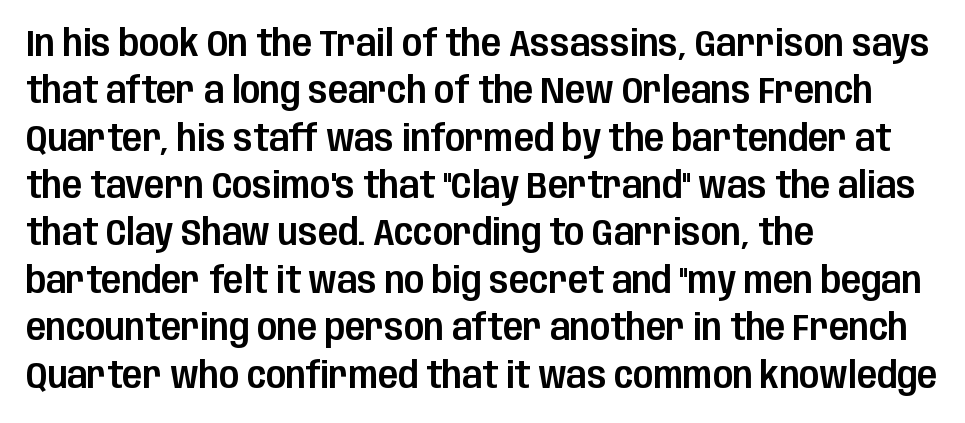
The image shows 37 px condensed sans-serif type, upright; set left-aligned, normal line spacing (1.28x), normal letter spacing, not underlined; low stroke contrast and a large x-height.
